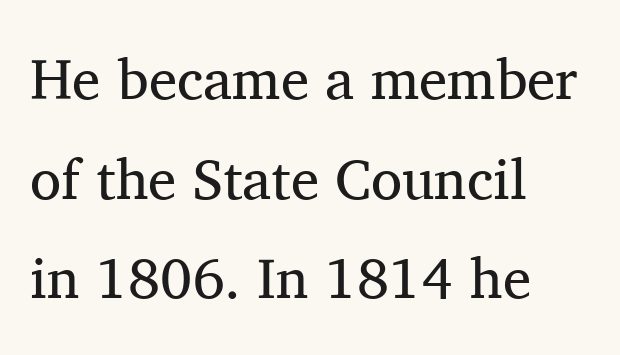
No letter is thick-stroked: the sample isn't bold. Is this a sans? No — the strokes have serifs. The horizontal fit of the characters is conventional and even. The string is rendered with underlining switched off. Left-aligned paragraph, ragged on the right.
